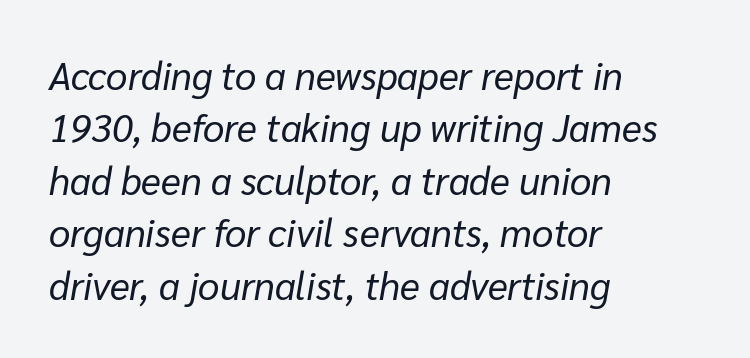
Q: Is the text bold? A: No.
Q: Is the text italic (slanted)? A: Yes, it leans right by about 10 degrees.
Q: Is the text underlined? A: No.
Q: How is the paragraph aligned? A: Left-aligned.
Q: Is the spacing between letters normal or unusually wide? A: Normal.
Q: Is the spacing between lines tight, normal or loose? A: Normal.
Q: Width (condensed, normal, or wide)? A: Normal.
Q: Stroke contrast? A: Low.
Q: x-height? A: Medium.
Q: Monospaced? A: No.
